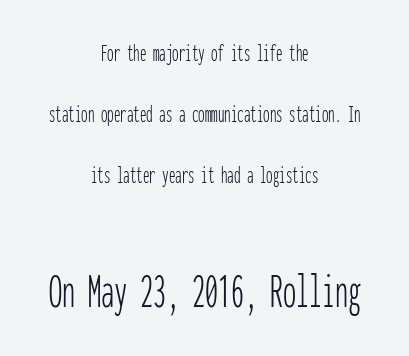
{"serif": "no", "italic": "no", "bold": "no", "weight": "thin", "width": "condensed", "stroke_contrast": "low", "x_height": "medium", "monospaced": "yes", "underline": "no", "align": "center", "line_spacing": "loose", "line_spacing_ratio": 2.34, "letter_spacing": "normal", "letter_spacing_em": 0.0, "larger_block": "second", "size_ratio": 2.0, "glyph_px": 52}
